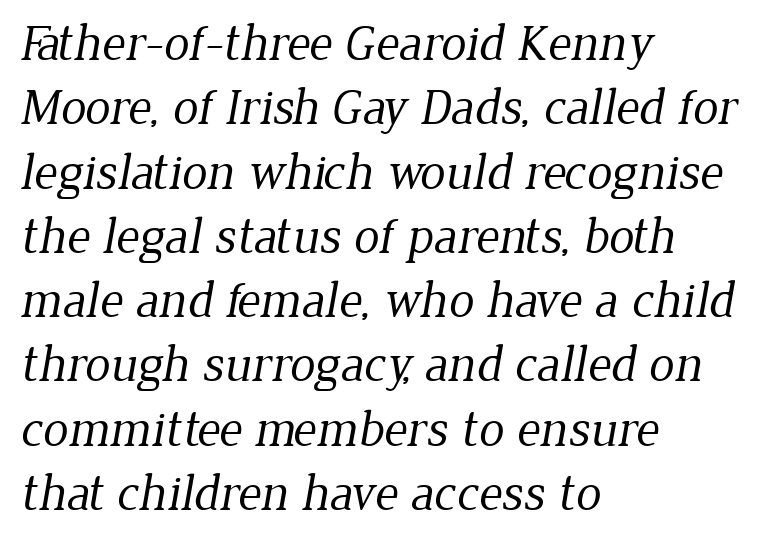
The image shows 51 px regular-weight serif type; set left-aligned, normal line spacing (1.26x), normal letter spacing, not underlined; low stroke contrast and a medium x-height.
